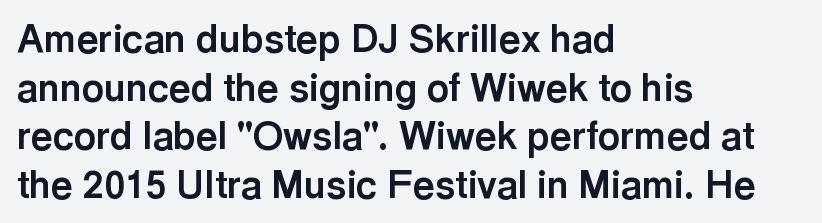
You could not count columns in this text — the font is proportionally spaced. The glyphs have the mass of a bold cut. The font's upright variant was chosen for this text. A clean baseline with only descenders dipping below it. Is this a sans? Yes — the strokes have no serifs.
